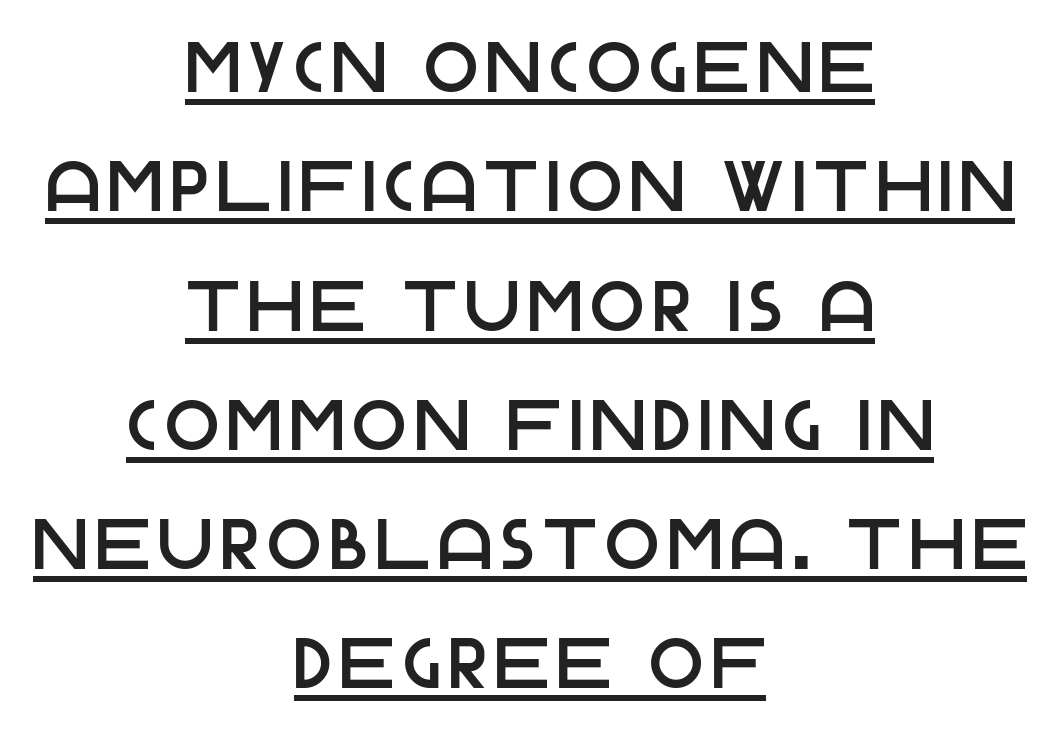
Q: Is the text italic (slanted)? A: No, it is upright.
Q: Is the typeface a serif or a sans-serif typeface? A: Sans-serif.
Q: Is the text underlined? A: Yes.
Q: How is the paragraph aligned? A: Centered.
Q: Is the spacing between lines tight, normal or loose? A: Normal.
Q: Width (condensed, normal, or wide)? A: Normal.
Q: Stroke contrast? A: Low.
Q: x-height? A: Large.
Q: Monospaced? A: No.
